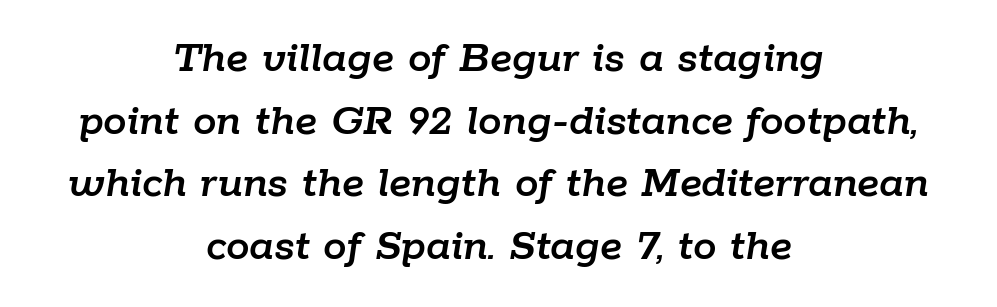
{"italic": "yes", "lean": "right", "slant_degrees": 9, "width": "normal", "stroke_contrast": "low", "x_height": "medium", "monospaced": "no", "underline": "no", "align": "center", "line_spacing": "normal", "line_spacing_ratio": 1.33, "letter_spacing": "normal", "letter_spacing_em": 0.0, "glyph_px": 47}
